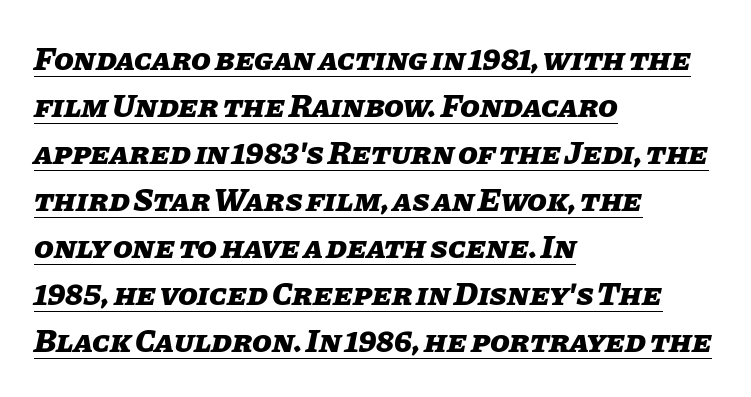
{"italic": "yes", "lean": "right", "slant_degrees": 11, "bold": "yes", "weight": "heavy", "width": "normal", "stroke_contrast": "low", "x_height": "large", "monospaced": "no", "underline": "yes", "align": "left", "line_spacing": "normal", "line_spacing_ratio": 1.47, "letter_spacing": "normal", "letter_spacing_em": 0.0, "glyph_px": 32}
